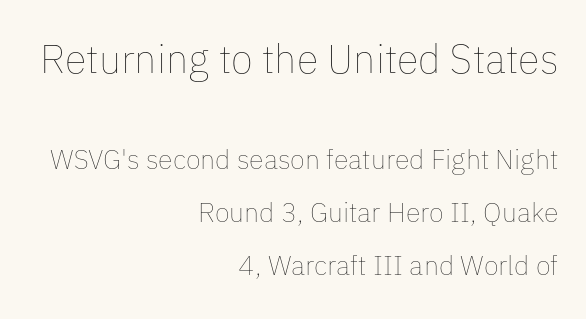
The image shows 40 px thin type, upright; set right-aligned, loose line spacing (1.96x), normal letter spacing, not underlined; the first (top) block is 1.48x larger; low stroke contrast and a medium x-height.
